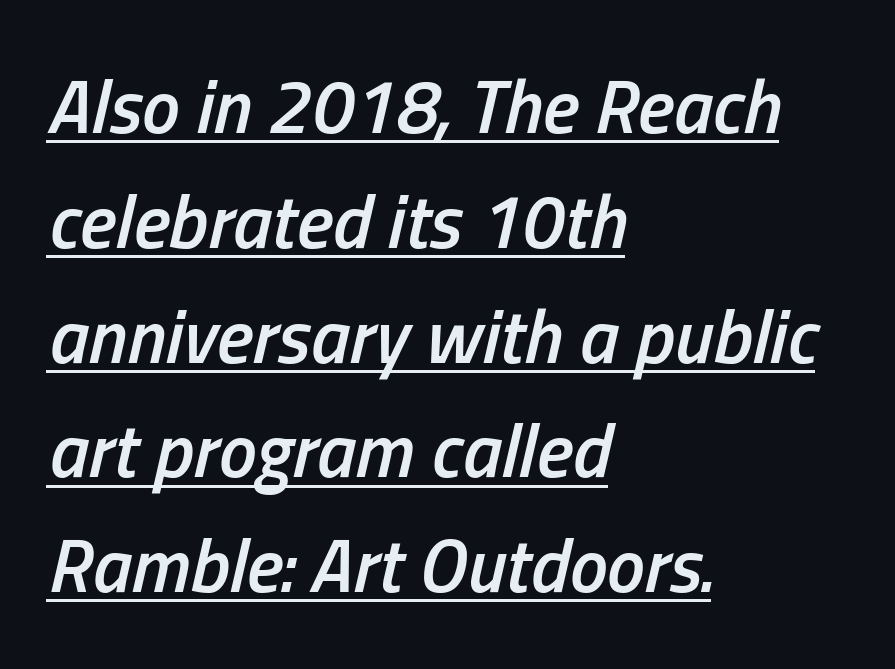
The image shows 76 px semibold, condensed type, italic (leaning right); set left-aligned, normal line spacing (1.51x), normal letter spacing, underlined; low stroke contrast and a medium x-height.
